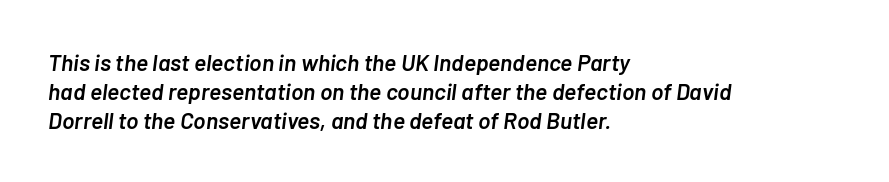
The image shows 23 px text type, italic (leaning right); set left-aligned, normal line spacing (1.26x), normal letter spacing, not underlined.
